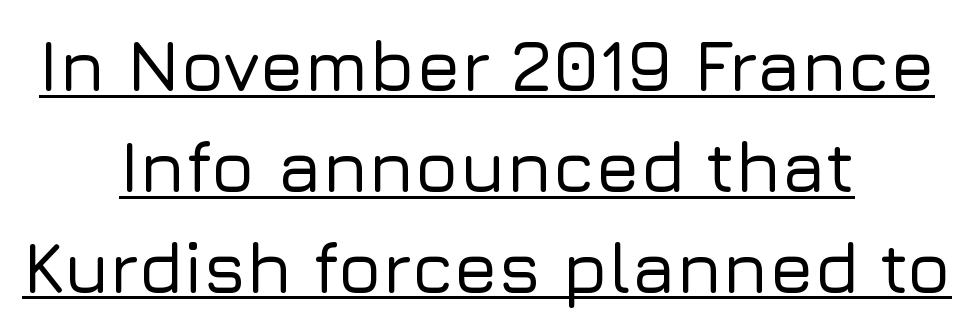
{"serif": "no", "italic": "no", "width": "normal", "stroke_contrast": "low", "x_height": "medium", "monospaced": "no", "underline": "yes", "align": "center", "line_spacing": "normal", "line_spacing_ratio": 1.4, "letter_spacing": "normal", "letter_spacing_em": 0.0, "glyph_px": 72}
